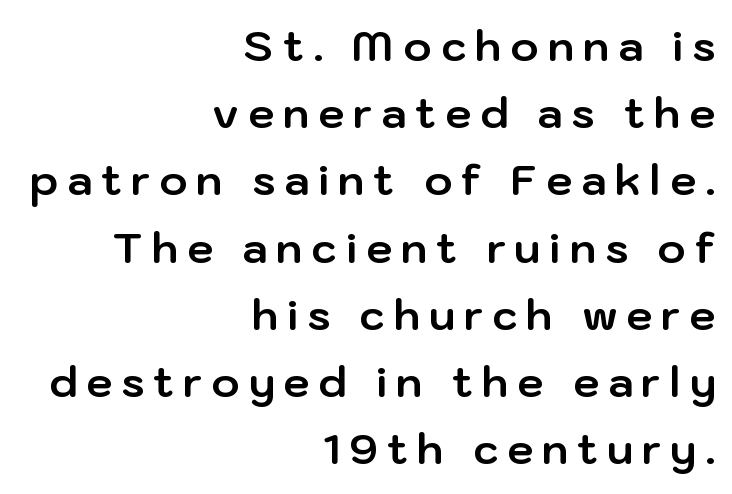
The zone under the glyphs is completely vacant. Honestly, the letter spacing is so wide it's the main thing you notice. The face used here is proportionally spaced, like ordinary book or web type. Students, this is bold: see how much ink each stroke carries. Does the copy run flush right? Yes — the right margin is perfectly even. You can tell from the bare stems that sans-serif type was used.
